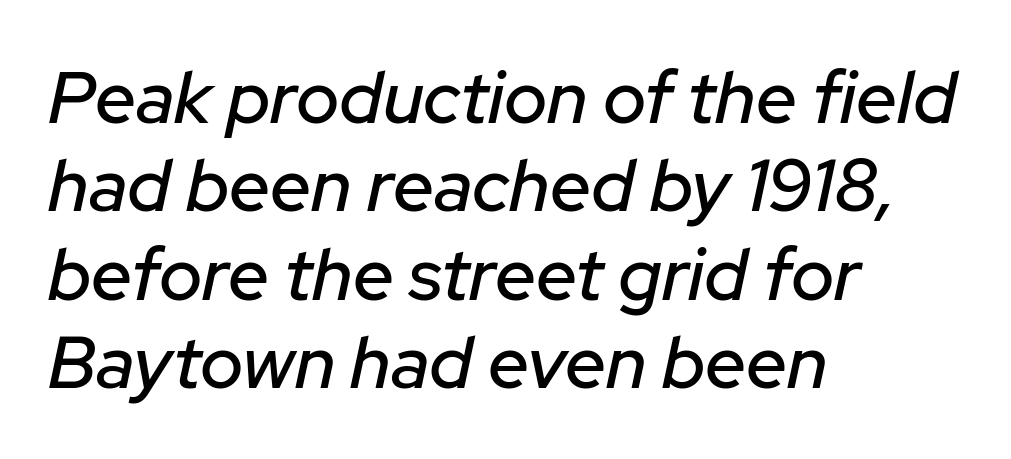
The image shows 73 px text type, italic (leaning right); set left-aligned, line spacing 1.21x, normal letter spacing, not underlined; low stroke contrast and a medium x-height.
